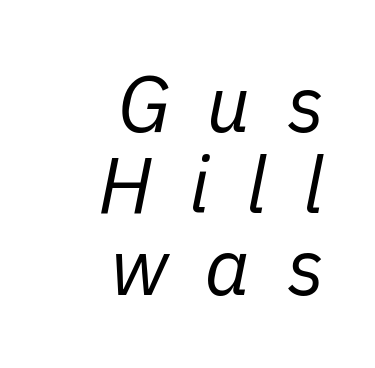
{"italic": "yes", "lean": "right", "slant_degrees": 11, "bold": "no", "weight": "regular", "width": "normal", "stroke_contrast": "low", "x_height": "medium", "monospaced": "no", "underline": "no", "align": "right", "line_spacing": "tight", "line_spacing_ratio": 1.03, "letter_spacing": "wide", "letter_spacing_em": 0.46, "glyph_px": 79}
